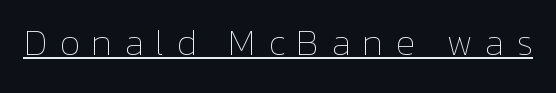
Note the varied advance widths — an 'i' is clearly narrower than an 'm'. The type sits square on the baseline with zero lean. The letterforms stand isolated, each surrounded by extra space. Is the stroke heavy? The answer is a plain regular-or-lighter. This is underlined copy, the kind a proofreader might mark for attention.
